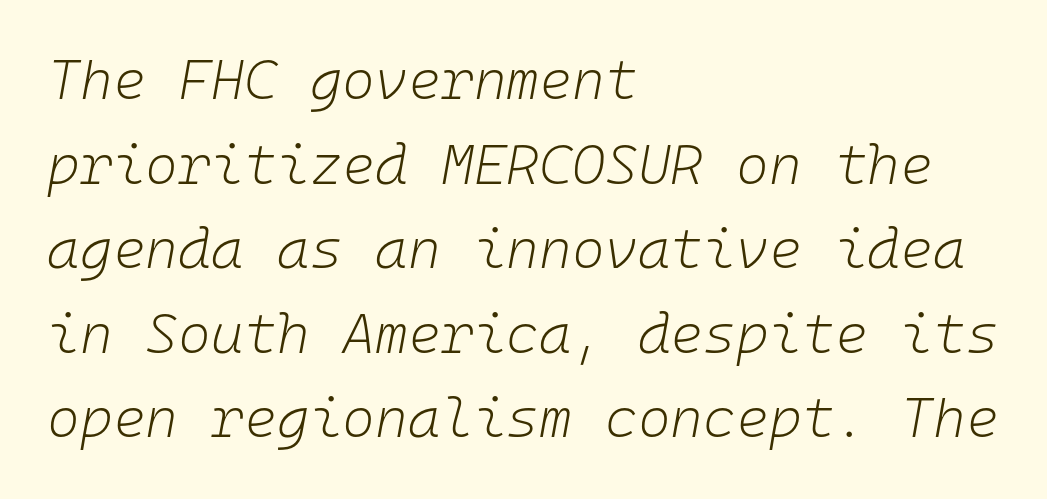
{"italic": "yes", "lean": "right", "slant_degrees": 10, "bold": "no", "weight": "light", "width": "normal", "stroke_contrast": "low", "x_height": "medium", "monospaced": "yes", "underline": "no", "align": "left", "line_spacing": "normal", "line_spacing_ratio": 1.51, "letter_spacing": "normal", "letter_spacing_em": 0.0, "glyph_px": 56}
